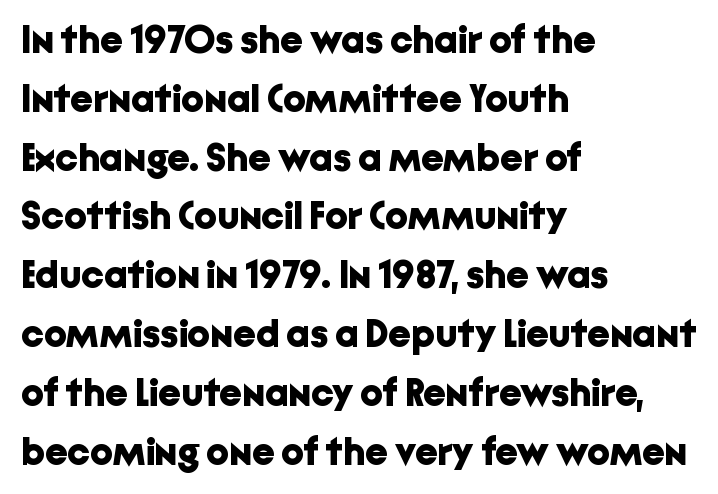
The image shows 40 px bold sans-serif type, upright; set left-aligned, normal line spacing (1.47x), normal letter spacing, not underlined; low stroke contrast and a medium x-height.
